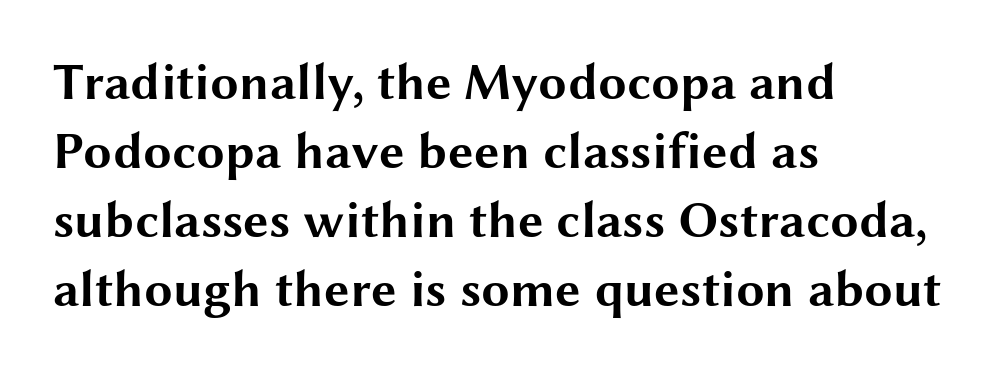
A clean baseline with only descenders dipping below it. Line spacing here is normal. These lines are composed in type without serifs. One-word summary of the alignment: left. Caption: standard tracking, unaltered.
